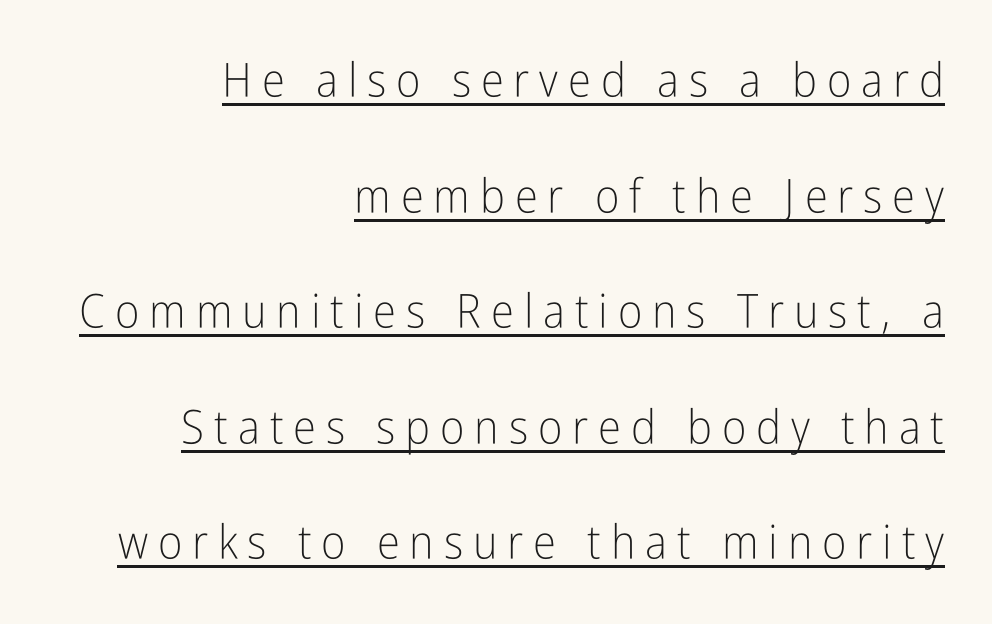
Q: Is the text bold? A: No.
Q: Is the text italic (slanted)? A: No, it is upright.
Q: Is the typeface a serif or a sans-serif typeface? A: Sans-serif.
Q: Is the text underlined? A: Yes.
Q: How is the paragraph aligned? A: Right-aligned.
Q: Is the spacing between letters normal or unusually wide? A: Unusually wide.
Q: Is the spacing between lines tight, normal or loose? A: Loose.
Q: Width (condensed, normal, or wide)? A: Condensed.
Q: Stroke contrast? A: Low.
Q: x-height? A: Medium.
Q: Monospaced? A: No.
